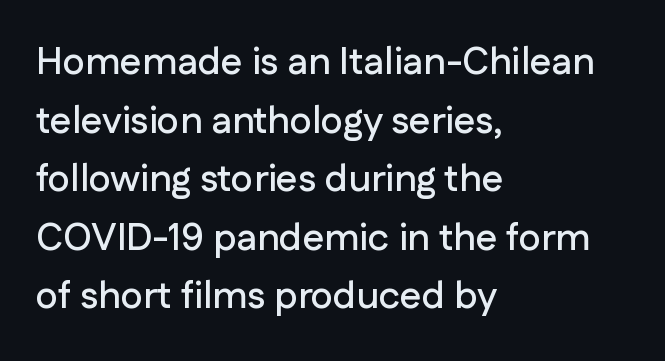
Q: Is the text italic (slanted)? A: No, it is upright.
Q: Is the typeface a serif or a sans-serif typeface? A: Sans-serif.
Q: Is the text underlined? A: No.
Q: How is the paragraph aligned? A: Left-aligned.
Q: Is the spacing between letters normal or unusually wide? A: Normal.
Q: Is the spacing between lines tight, normal or loose? A: Normal.
Q: Width (condensed, normal, or wide)? A: Normal.
Q: Stroke contrast? A: Low.
Q: x-height? A: Medium.
Q: Monospaced? A: No.
